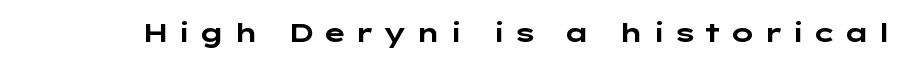
{"italic": "no", "bold": "yes", "underline": "no", "letter_spacing": "wide", "letter_spacing_em": 0.27, "glyph_px": 26}
